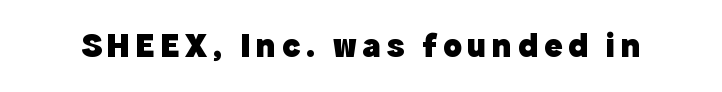
Varying glyph widths throughout — classic text-font behaviour. The string is rendered with underlining switched off. The letters carry no serifs — their stems end cleanly without finishing strokes. Each glyph is drawn with heavy, bold strokes.
